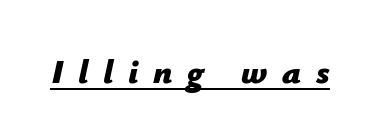
The image shows 34 px bold type, italic (leaning right); set unusually wide letter spacing (+0.43 em), underlined; low stroke contrast and a medium x-height.
